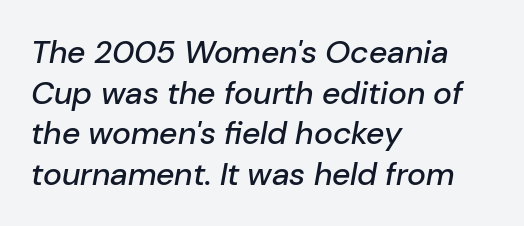
{"italic": "yes", "lean": "right", "slant_degrees": 10, "width": "normal", "stroke_contrast": "low", "x_height": "medium", "monospaced": "no", "underline": "no", "align": "left", "line_spacing": "normal", "line_spacing_ratio": 1.27, "letter_spacing": "normal", "letter_spacing_em": 0.0, "glyph_px": 32}
